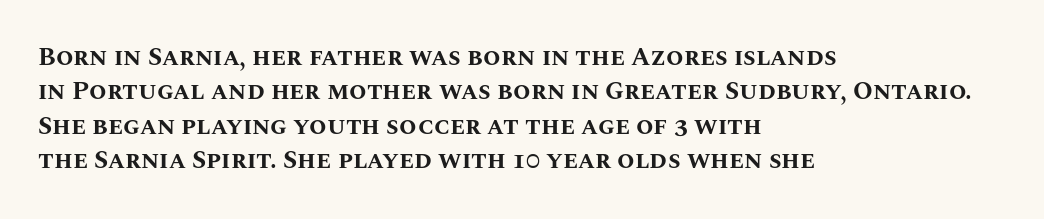
The image shows 25 px bold type, upright; set left-aligned, normal line spacing (1.38x), normal letter spacing, not underlined.
